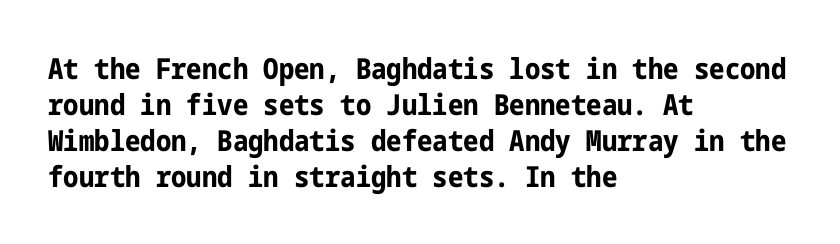
Q: Is the text bold? A: Yes.
Q: Is the text italic (slanted)? A: No, it is upright.
Q: Is the typeface a serif or a sans-serif typeface? A: Sans-serif.
Q: Is the text underlined? A: No.
Q: How is the paragraph aligned? A: Left-aligned.
Q: Is the spacing between letters normal or unusually wide? A: Normal.
Q: Width (condensed, normal, or wide)? A: Condensed.
Q: Stroke contrast? A: Low.
Q: x-height? A: Medium.
